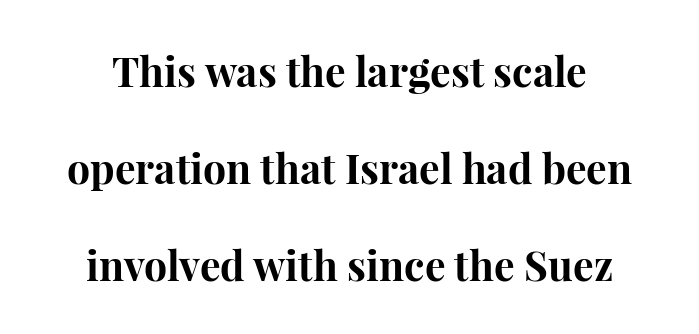
{"serif": "yes", "italic": "no", "bold": "yes", "weight": "bold", "width": "normal", "stroke_contrast": "high", "x_height": "medium", "monospaced": "no", "underline": "no", "line_spacing": "loose", "line_spacing_ratio": 2.36, "letter_spacing": "normal", "letter_spacing_em": 0.0, "glyph_px": 41}
